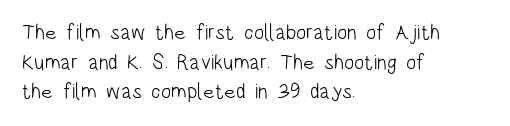
Quick note: underline off. Do the letters lean? They stand straight. The text block is weighted toward the left margin, trailing off unevenly rightward. This rendering leaves character spacing at its baseline value. Vertical spacing — default.
